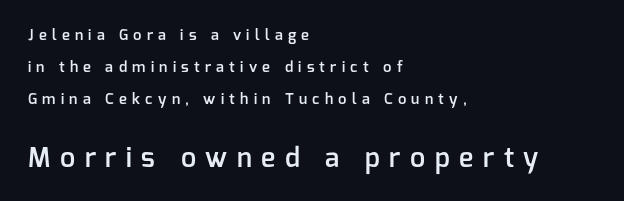
Q: Is the text bold? A: Semi-bold.
Q: Is the text italic (slanted)? A: No, it is upright.
Q: Is the text underlined? A: No.
Q: How is the paragraph aligned? A: Left-aligned.
Q: Is the spacing between letters normal or unusually wide? A: Unusually wide.
Q: Is the spacing between lines tight, normal or loose? A: Loose.
Q: Which block of text is set in a larger size, the first (top) or the second (bottom)? A: The second (bottom) one.
